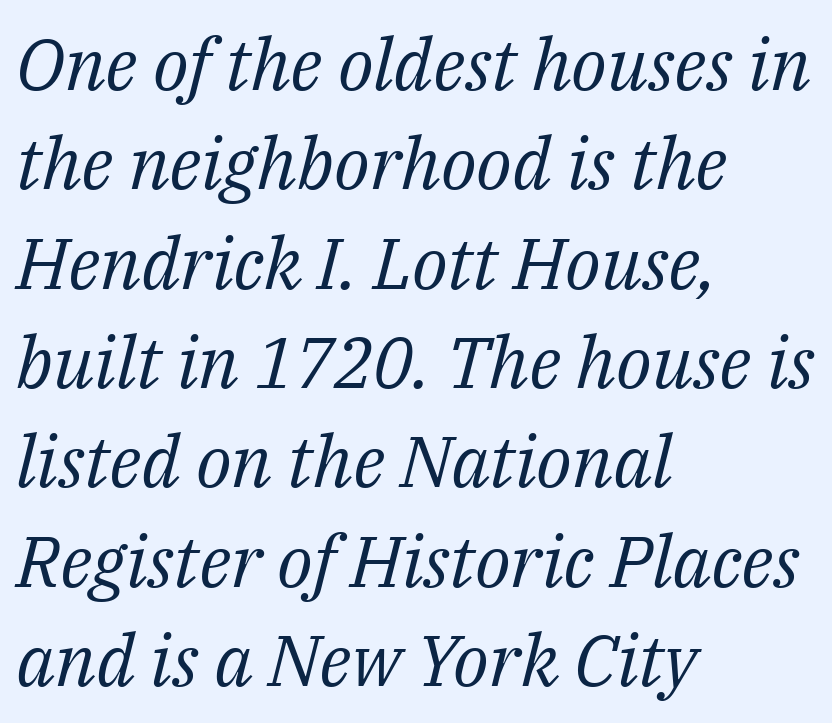
The image shows 72 px regular-weight serif type, italic (leaning right); set left-aligned, normal line spacing (1.38x), normal letter spacing, not underlined; medium stroke contrast and a medium x-height.
